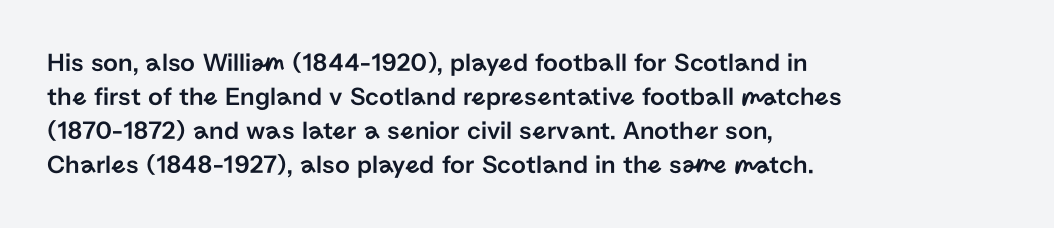
The passage is arranged the way most books set body copy — flush left. This is roman type, the default non-slanted kind. The rows are spaced the way most documents space them. The letterforms sit shoulder to shoulder at normal distance. Honestly, there is no underline to notice here at all.
